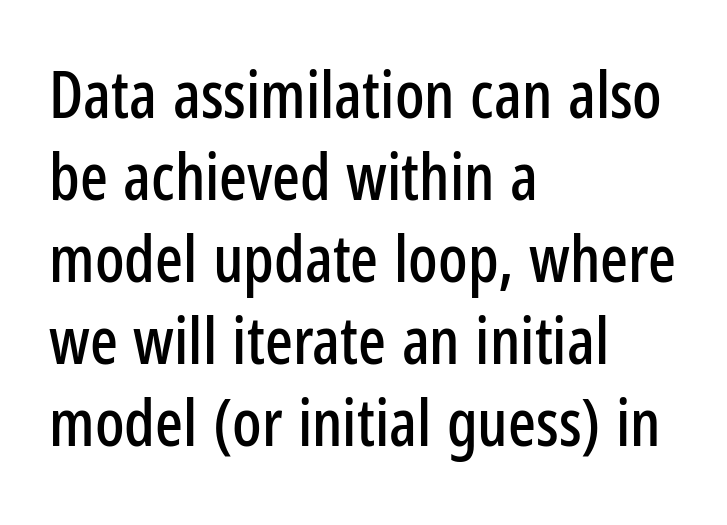
{"serif": "no", "italic": "no", "width": "condensed", "stroke_contrast": "low", "x_height": "medium", "monospaced": "no", "underline": "no", "align": "left", "line_spacing": "normal", "line_spacing_ratio": 1.26, "letter_spacing": "normal", "letter_spacing_em": 0.0, "glyph_px": 65}
